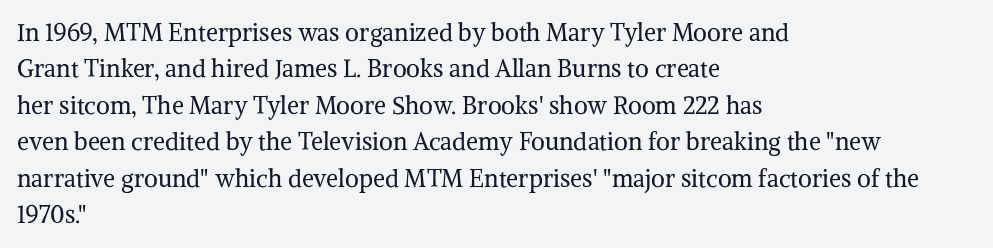
The foot of each line stays bare and open. These lines stack with their left ends in a neat column. Italic: no, the glyphs are upright roman. These lines sit exactly where default settings would place them.
